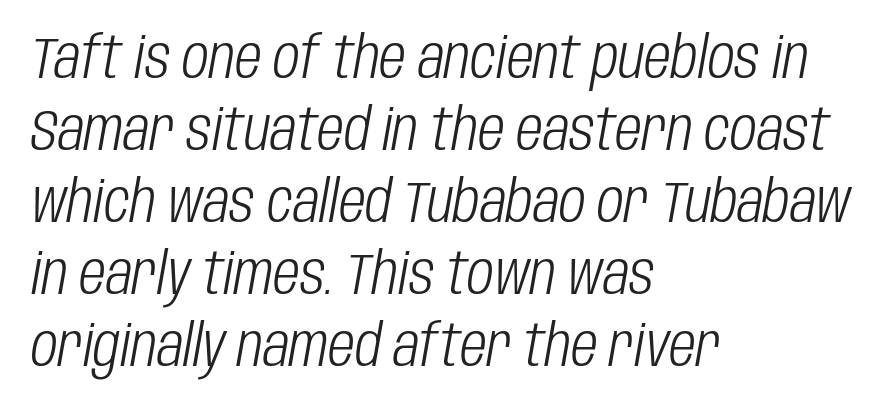
Q: Is the text bold? A: No.
Q: Is the text italic (slanted)? A: Yes, it leans right by about 10 degrees.
Q: Is the text underlined? A: No.
Q: How is the paragraph aligned? A: Left-aligned.
Q: Is the spacing between letters normal or unusually wide? A: Normal.
Q: Width (condensed, normal, or wide)? A: Condensed.
Q: Stroke contrast? A: Low.
Q: x-height? A: Large.
Q: Monospaced? A: No.
